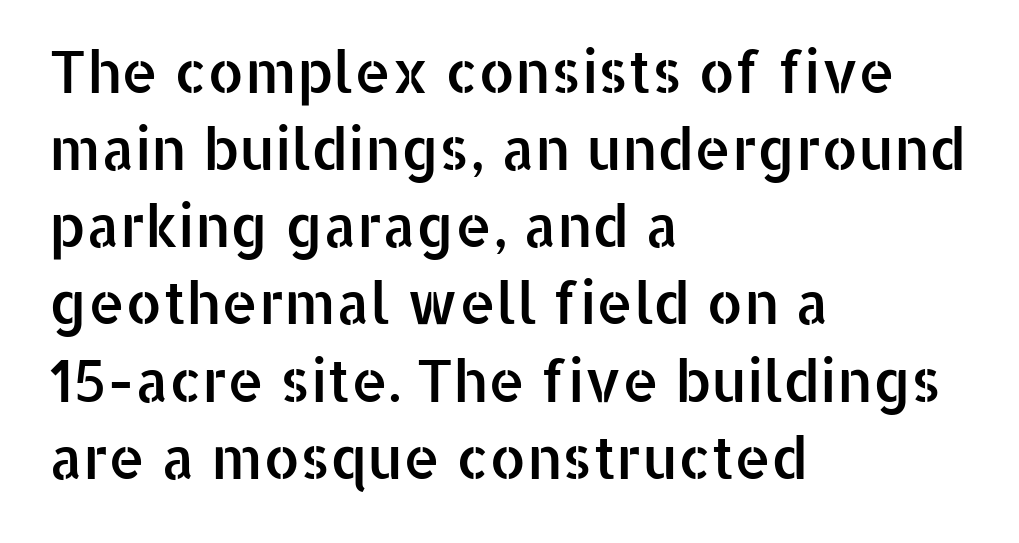
The image shows 58 px sans-serif type, upright; set left-aligned, normal line spacing (1.33x), normal letter spacing, not underlined; low stroke contrast and a medium x-height.
